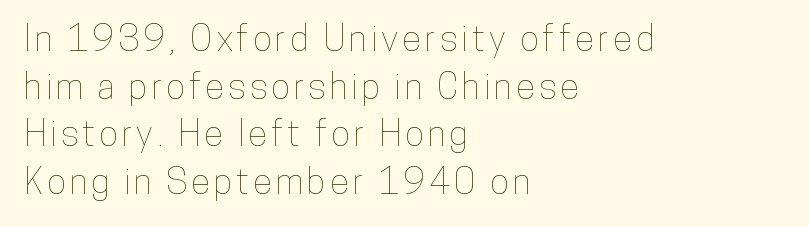
The space between consecutive lines is moderate. All the whitespace from short lines collects on the right. The rendering uses natural spacing where letterforms have individual widths. A bare baseline throughout the passage. The font's upright variant was chosen for this text.
